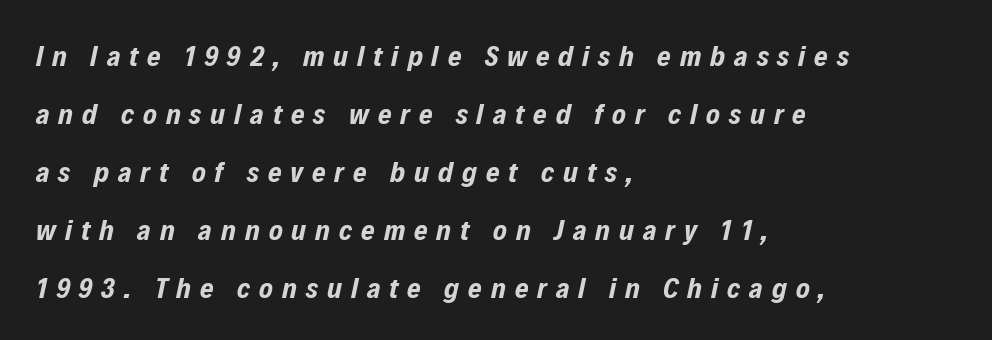
{"italic": "yes", "lean": "right", "slant_degrees": 12, "bold": "yes", "weight": "bold", "width": "condensed", "stroke_contrast": "low", "x_height": "medium", "monospaced": "no", "underline": "no", "align": "left", "line_spacing": "loose", "line_spacing_ratio": 2.0, "letter_spacing": "wide", "letter_spacing_em": 0.31, "glyph_px": 29}
